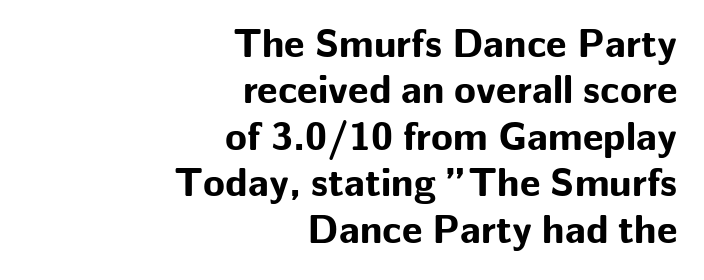
The area under the type is left untouched. Right-aligned paragraph, ragged on the left. Posture: upright roman. The passage shown is typed in a proportional face where columns would drift. Typographic density is high because the face is bold.
